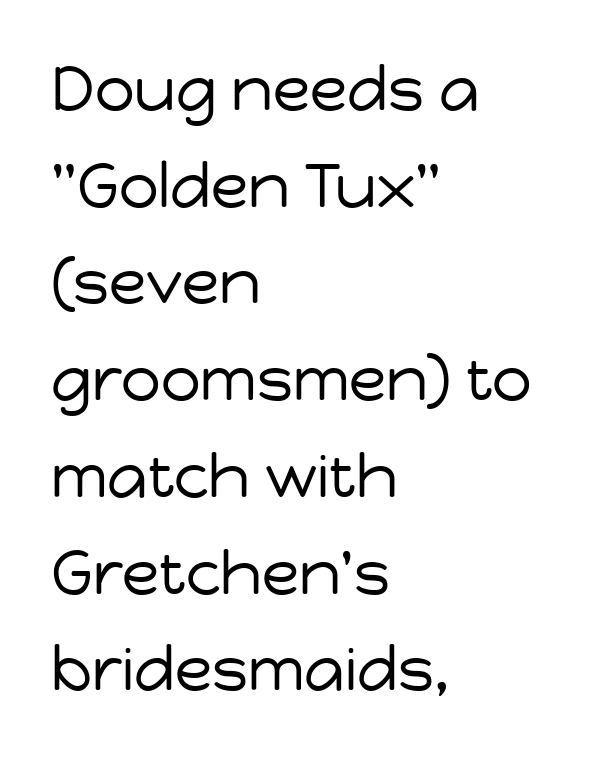
{"serif": "no", "italic": "no", "bold": "no", "weight": "regular", "width": "normal", "stroke_contrast": "low", "x_height": "medium", "monospaced": "no", "underline": "no", "align": "left", "line_spacing": "normal", "line_spacing_ratio": 1.56, "letter_spacing": "normal", "letter_spacing_em": 0.0, "glyph_px": 62}
